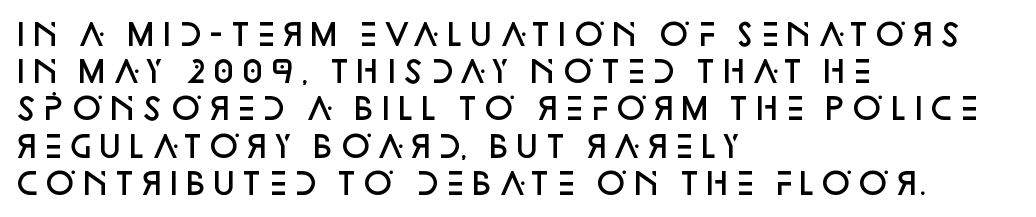
The type sits square on the baseline with zero lean. Underlining? Definitely not there. What stands out about the letter spacing? Nothing — it is the standard amount. Each glyph is drawn with semibold strokes, heavier than normal yet not fully bold. Compared with a centered layout, this one pins lines to the left instead. Do the characters align in a grid? No, the font is proportional.
